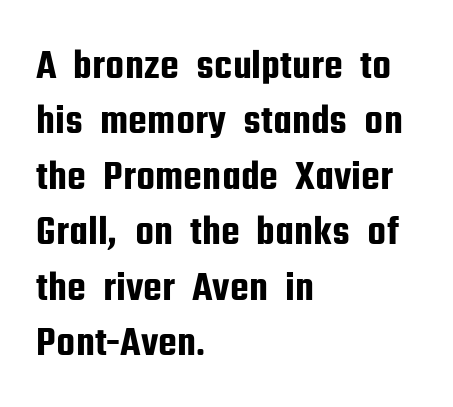
Q: Is the text italic (slanted)? A: No, it is upright.
Q: Is the typeface a serif or a sans-serif typeface? A: Sans-serif.
Q: Is the text underlined? A: No.
Q: How is the paragraph aligned? A: Left-aligned.
Q: Is the spacing between letters normal or unusually wide? A: Normal.
Q: Is the spacing between lines tight, normal or loose? A: Normal.
Q: Width (condensed, normal, or wide)? A: Condensed.
Q: Stroke contrast? A: Low.
Q: x-height? A: Medium.
Q: Monospaced? A: No.
